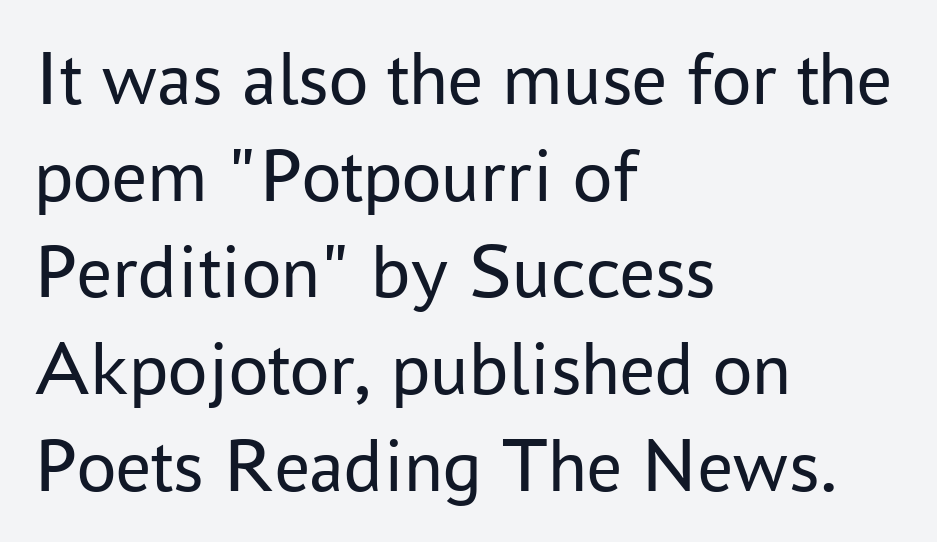
Q: Is the text bold? A: No.
Q: Is the text italic (slanted)? A: No, it is upright.
Q: Is the typeface a serif or a sans-serif typeface? A: Sans-serif.
Q: Is the text underlined? A: No.
Q: How is the paragraph aligned? A: Left-aligned.
Q: Is the spacing between letters normal or unusually wide? A: Normal.
Q: Width (condensed, normal, or wide)? A: Normal.
Q: Stroke contrast? A: Low.
Q: x-height? A: Medium.
Q: Monospaced? A: No.
